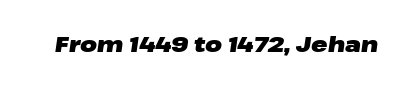
The passage shown is emphatically bold. Descenders are the only things crossing below the line. Between one letter and the next there's only the usual sliver of space. When letters slant like this, we call the style italic.
